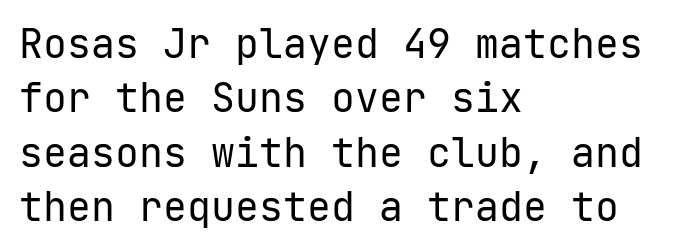
{"serif": "no", "italic": "no", "bold": "no", "weight": "regular", "width": "normal", "stroke_contrast": "low", "x_height": "medium", "monospaced": "yes", "underline": "no", "align": "left", "line_spacing": "normal", "line_spacing_ratio": 1.36, "letter_spacing": "normal", "letter_spacing_em": 0.0, "glyph_px": 40}
